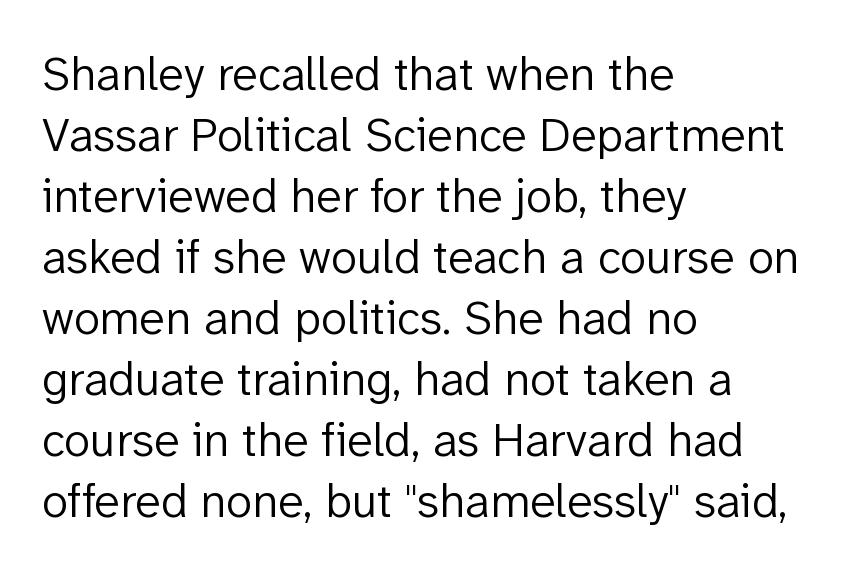
{"serif": "no", "italic": "no", "bold": "no", "weight": "light", "width": "normal", "stroke_contrast": "low", "x_height": "medium", "monospaced": "no", "underline": "no", "align": "left", "line_spacing": "normal", "line_spacing_ratio": 1.27, "letter_spacing": "normal", "letter_spacing_em": 0.0, "glyph_px": 48}
